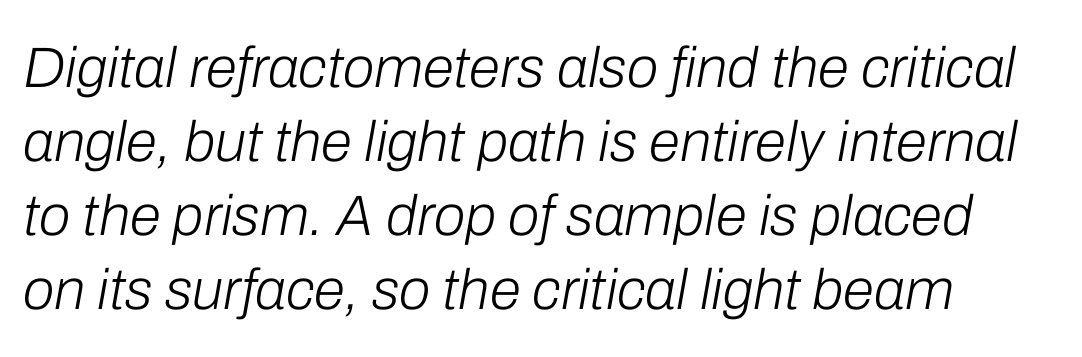
{"italic": "yes", "lean": "right", "slant_degrees": 10, "bold": "no", "weight": "light", "width": "normal", "stroke_contrast": "low", "x_height": "medium", "monospaced": "no", "underline": "no", "align": "left", "line_spacing": "normal", "line_spacing_ratio": 1.3, "letter_spacing": "normal", "letter_spacing_em": 0.0, "glyph_px": 57}
